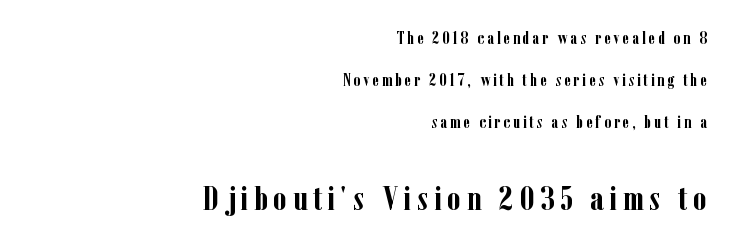
The typeface chosen for these lines features serifs. Looks like regular typesetting: each glyph gets only the width it needs. Scale increases going downward across the two blocks. Plain, unruled lines of type.
